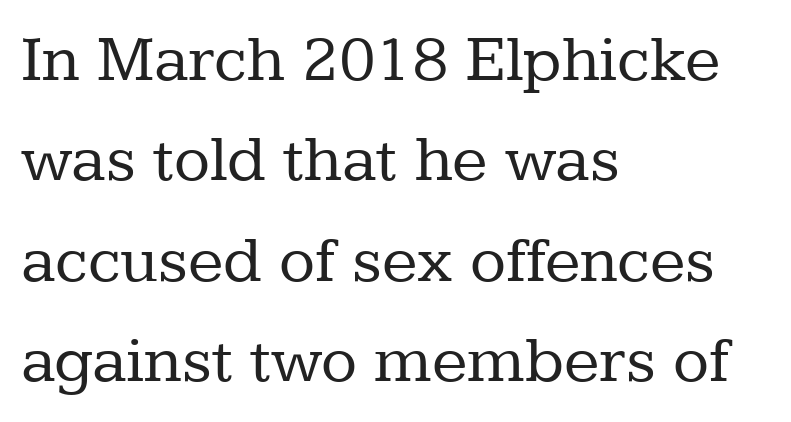
The image shows 66 px regular-weight serif type, upright; set left-aligned, normal line spacing (1.52x), normal letter spacing, not underlined; low stroke contrast and a medium x-height.
